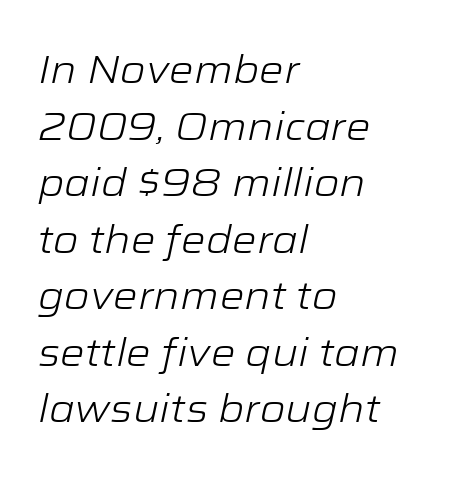
{"italic": "yes", "lean": "right", "slant_degrees": 12, "bold": "no", "weight": "light", "width": "wide", "stroke_contrast": "low", "x_height": "medium", "monospaced": "no", "underline": "no", "align": "left", "line_spacing": "normal", "line_spacing_ratio": 1.45, "letter_spacing": "normal", "letter_spacing_em": 0.0, "glyph_px": 39}
